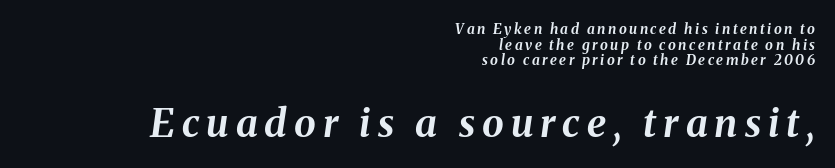
Q: Is the text bold? A: Yes.
Q: Is the text italic (slanted)? A: Yes, it leans right by about 8 degrees.
Q: Is the text underlined? A: No.
Q: How is the paragraph aligned? A: Right-aligned.
Q: Is the spacing between lines tight, normal or loose? A: Tight.
Q: Which block of text is set in a larger size, the first (top) or the second (bottom)? A: The second (bottom) one.
Q: Width (condensed, normal, or wide)? A: Normal.
Q: Stroke contrast? A: Medium.
Q: x-height? A: Medium.
Q: Monospaced? A: No.
